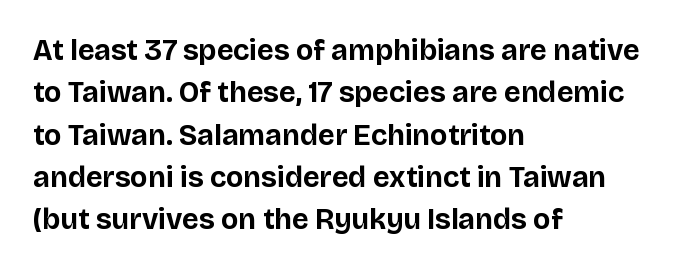
The words here are not underlined. The text block is weighted toward the left margin, trailing off unevenly rightward. Words appear dense and cohesive because spacing is normal. These lines carry a lot of weight — the face is fully bold. Check where the strokes stop: nothing finishes them off — pure sans. The face used here is proportionally spaced, like ordinary book or web type.
